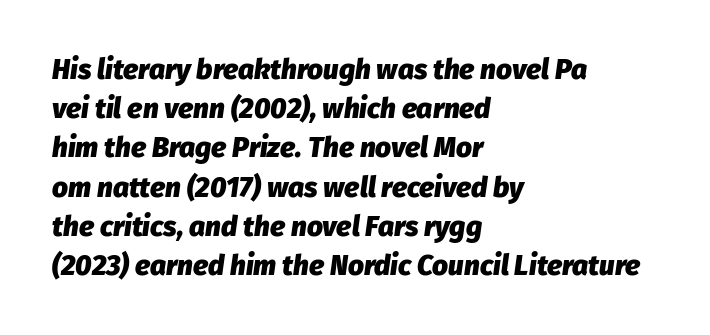
The image shows 28 px heavy type, italic (leaning right); set left-aligned, normal line spacing (1.4x), normal letter spacing, not underlined; low stroke contrast and a medium x-height.
